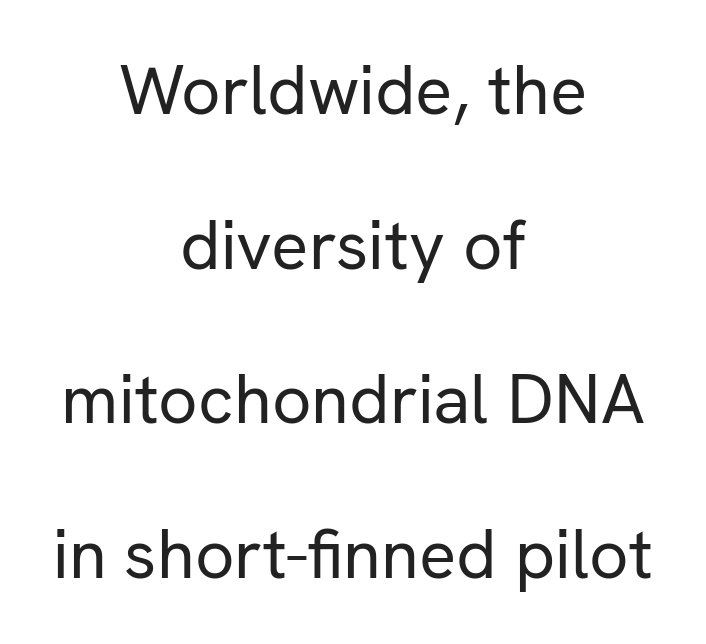
Here the designer chose a conventional face with non-uniform glyph widths. Look at the bottom of the vertical strokes: they stop flat, with no serifs. There is no visible air inserted between adjacent glyphs. A quiet, ordinary-to-light weight characterises the typeface. Nope, not italic — everything's standing straight.
